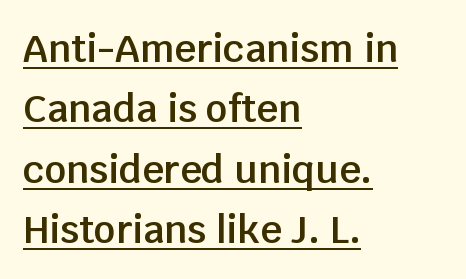
{"serif": "no", "italic": "no", "bold": "semi", "weight": "semibold", "width": "normal", "stroke_contrast": "low", "x_height": "large", "monospaced": "no", "underline": "yes", "align": "left", "line_spacing": "normal", "line_spacing_ratio": 1.59, "letter_spacing": "normal", "letter_spacing_em": 0.0, "glyph_px": 38}
